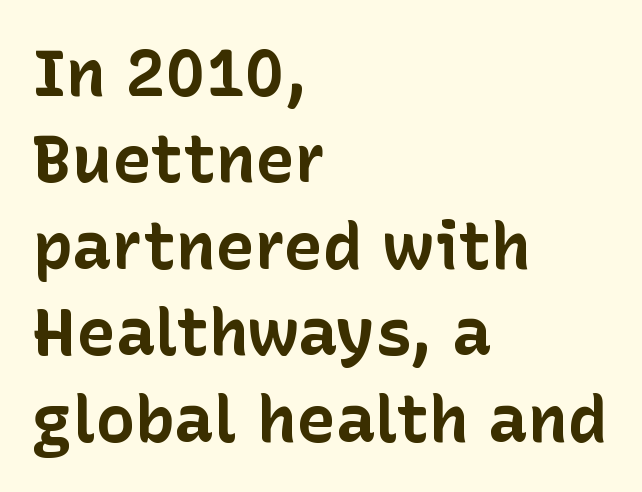
{"serif": "no", "italic": "no", "bold": "yes", "weight": "bold", "width": "normal", "stroke_contrast": "low", "x_height": "medium", "monospaced": "no", "underline": "no", "align": "left", "line_spacing": "normal", "line_spacing_ratio": 1.31, "letter_spacing": "normal", "letter_spacing_em": 0.0, "glyph_px": 66}
